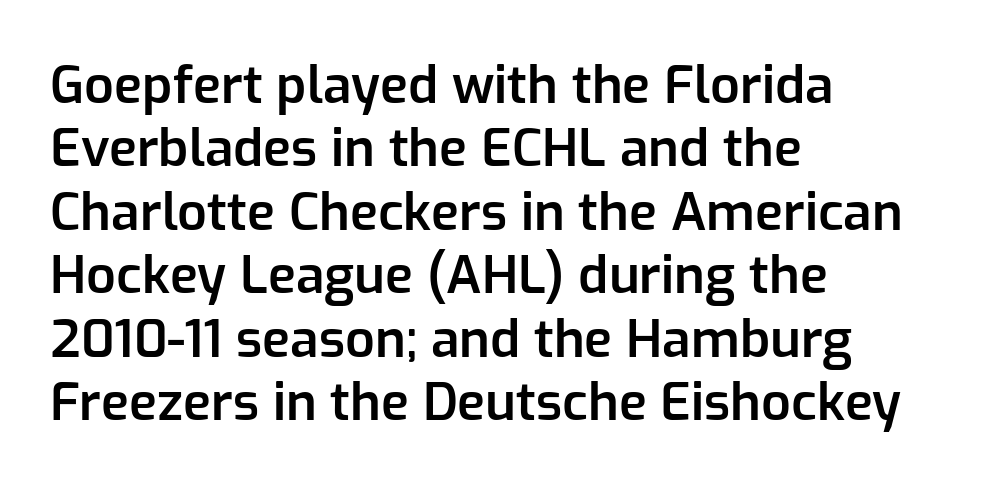
The image shows 52 px semibold sans-serif type, upright; set left-aligned, line spacing 1.22x, normal letter spacing, not underlined; low stroke contrast and a medium x-height.
